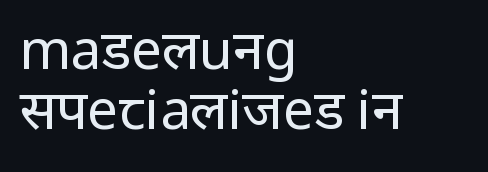
The image shows 55 px regular-weight sans-serif type, upright; set left-aligned, tight line spacing (1.1x), normal letter spacing, not underlined; low stroke contrast and a medium x-height.
